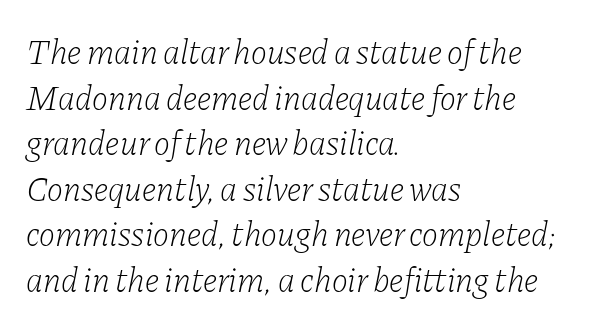
In terms of leading, this rendering sits right in the middle. The letterforms sit shoulder to shoulder at normal distance. The letters advance in unequal steps, a hallmark of proportional type. The typeface chosen for these lines features serifs. The typography opts for an oblique posture over an upright one.
